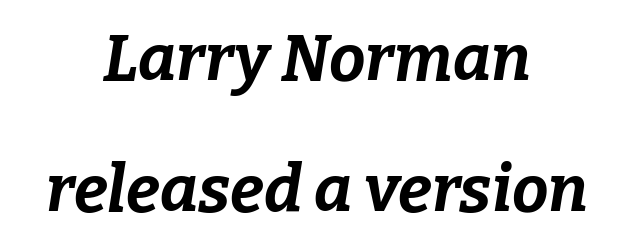
Bold? Absolutely — the strokes are thick and heavy. The face used here has a pronounced slope to its letters. Regarding leading, the lines here are spaced well apart. You could not count columns in this text — the font is proportionally spaced. The face used here is rendered with its standard letterfit. This sample is center-justified, so both line endings float freely.
